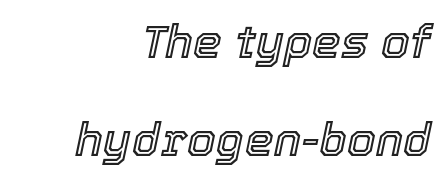
Q: Is the text italic (slanted)? A: Yes, it leans right by about 12 degrees.
Q: Is the text underlined? A: No.
Q: Is the spacing between letters normal or unusually wide? A: Normal.
Q: Is the spacing between lines tight, normal or loose? A: Loose.
Q: Width (condensed, normal, or wide)? A: Normal.
Q: x-height? A: Medium.
Q: Monospaced? A: No.
